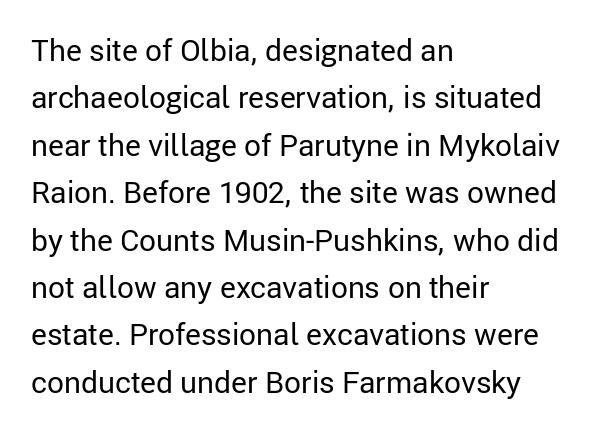
{"serif": "no", "italic": "no", "bold": "no", "weight": "regular", "width": "normal", "stroke_contrast": "low", "x_height": "medium", "monospaced": "no", "underline": "no", "align": "left", "line_spacing": "normal", "line_spacing_ratio": 1.58, "letter_spacing": "normal", "letter_spacing_em": 0.0, "glyph_px": 30}
